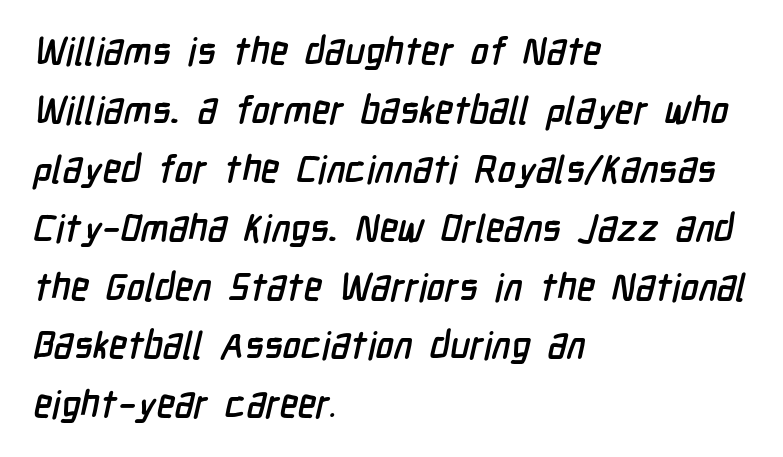
Q: Is the typeface a serif or a sans-serif typeface? A: Sans-serif.
Q: Is the text underlined? A: No.
Q: How is the paragraph aligned? A: Left-aligned.
Q: Is the spacing between letters normal or unusually wide? A: Normal.
Q: Is the spacing between lines tight, normal or loose? A: Normal.
Q: Width (condensed, normal, or wide)? A: Condensed.
Q: Stroke contrast? A: Low.
Q: x-height? A: Medium.
Q: Monospaced? A: No.
